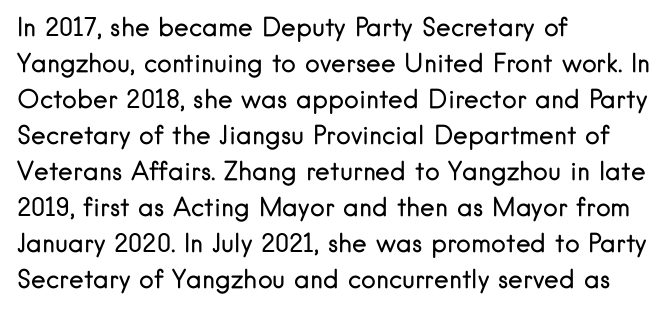
The image shows 25 px text type, upright; set left-aligned, normal line spacing (1.44x), normal letter spacing, not underlined.
